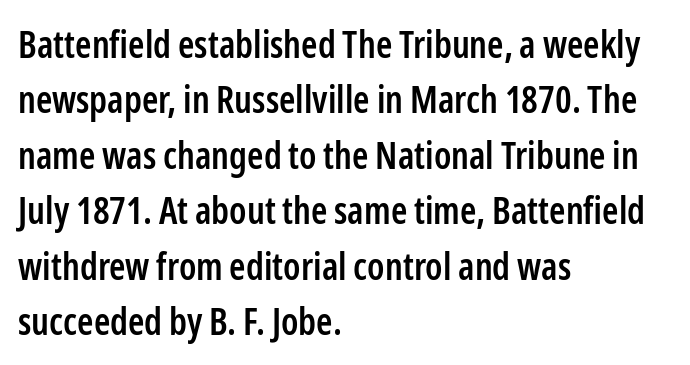
{"serif": "no", "italic": "no", "bold": "semi", "weight": "semibold", "width": "condensed", "stroke_contrast": "low", "x_height": "medium", "monospaced": "no", "underline": "no", "align": "left", "line_spacing": "normal", "line_spacing_ratio": 1.5, "letter_spacing": "normal", "letter_spacing_em": 0.0, "glyph_px": 37}
